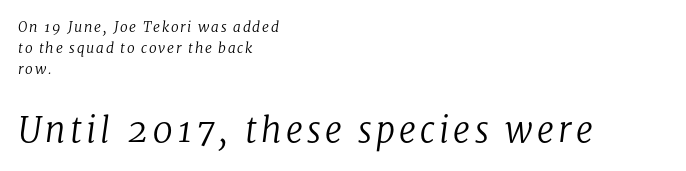
The image shows 34 px regular-weight serif type, italic (leaning right); set left-aligned, normal line spacing (1.5x), not underlined; the second (bottom) block is 2.43x larger; low stroke contrast and a medium x-height.
